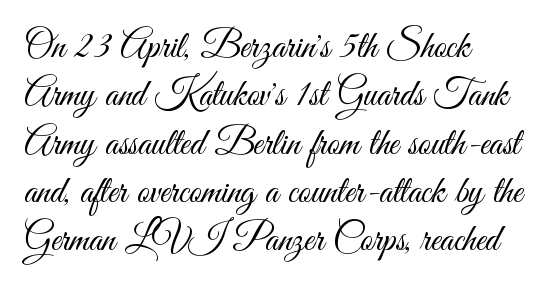
The image shows 38 px light, condensed sans-serif type; set left-aligned, normal line spacing (1.27x), normal letter spacing, not underlined; medium stroke contrast and a small x-height.
